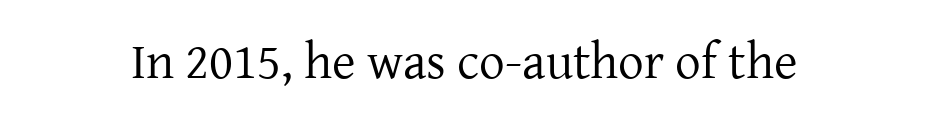
A typesetter would call this proportional, since set widths differ per character. The strokes are not fattened; the text isn't bold. Caption: standard tracking, unaltered. When letters stand straight like this, we call the style roman or upright. Clear beneath every line of the passage. Observe the serifs anchoring each vertical stroke in this sample.
